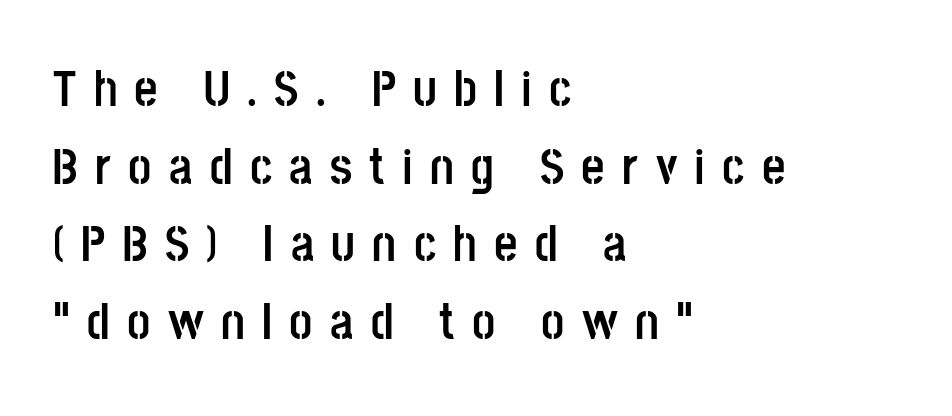
Q: Is the text bold? A: Yes.
Q: Is the text italic (slanted)? A: No, it is upright.
Q: Is the typeface a serif or a sans-serif typeface? A: Sans-serif.
Q: Is the text underlined? A: No.
Q: How is the paragraph aligned? A: Left-aligned.
Q: Is the spacing between letters normal or unusually wide? A: Unusually wide.
Q: Is the spacing between lines tight, normal or loose? A: Normal.
Q: Width (condensed, normal, or wide)? A: Condensed.
Q: Stroke contrast? A: Low.
Q: x-height? A: Large.
Q: Monospaced? A: No.
